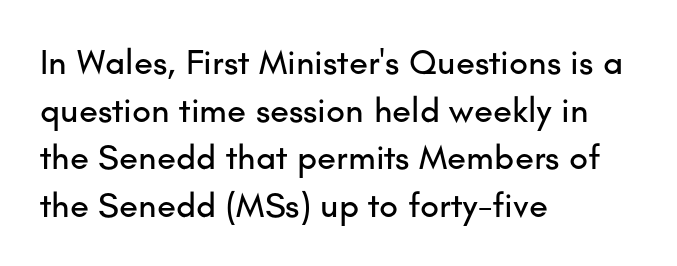
Q: Is the text italic (slanted)? A: No, it is upright.
Q: Is the typeface a serif or a sans-serif typeface? A: Sans-serif.
Q: Is the text underlined? A: No.
Q: How is the paragraph aligned? A: Left-aligned.
Q: Is the spacing between letters normal or unusually wide? A: Normal.
Q: Is the spacing between lines tight, normal or loose? A: Normal.
Q: Width (condensed, normal, or wide)? A: Normal.
Q: Stroke contrast? A: Low.
Q: x-height? A: Small.
Q: Monospaced? A: No.
